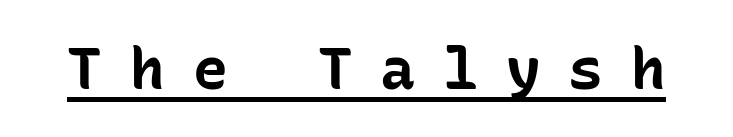
{"serif": "no", "italic": "no", "bold": "yes", "weight": "bold", "width": "normal", "stroke_contrast": "low", "x_height": "medium", "monospaced": "yes", "underline": "yes", "letter_spacing": "wide", "letter_spacing_em": 0.48, "glyph_px": 58}
